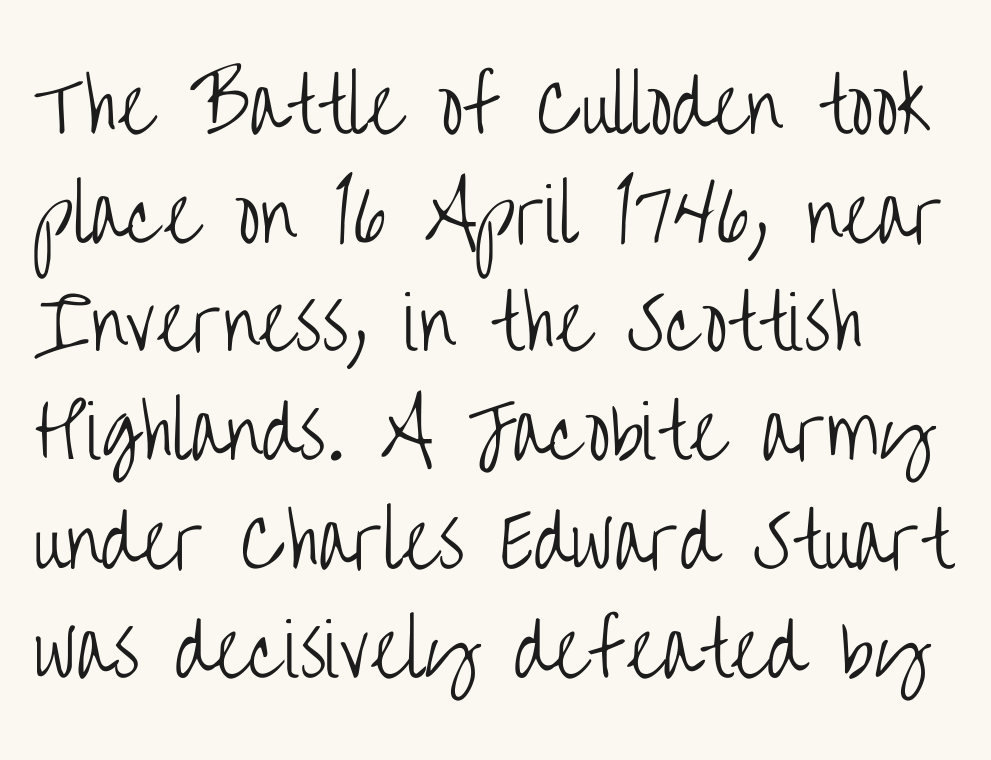
{"serif": "no", "italic": "no", "bold": "no", "weight": "light", "width": "condensed", "stroke_contrast": "low", "x_height": "large", "monospaced": "no", "underline": "no", "align": "left", "line_spacing": "normal", "line_spacing_ratio": 1.51, "letter_spacing": "normal", "letter_spacing_em": 0.0, "glyph_px": 72}
